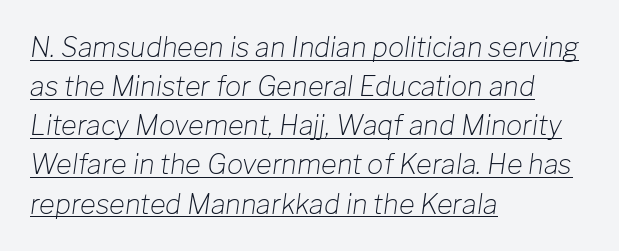
The image shows 27 px text type, italic (leaning right); set left-aligned, normal line spacing (1.45x), normal letter spacing, underlined.
